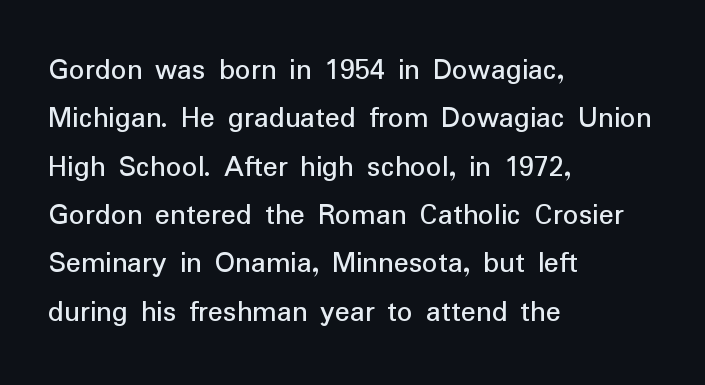
{"serif": "no", "italic": "no", "width": "normal", "stroke_contrast": "low", "x_height": "medium", "monospaced": "no", "underline": "no", "align": "left", "line_spacing": "normal", "line_spacing_ratio": 1.56, "letter_spacing": "normal", "letter_spacing_em": 0.0, "glyph_px": 31}
